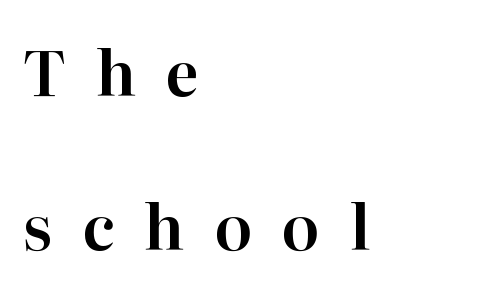
Q: Is the text italic (slanted)? A: No, it is upright.
Q: Is the typeface a serif or a sans-serif typeface? A: Serif.
Q: Is the text underlined? A: No.
Q: How is the paragraph aligned? A: Left-aligned.
Q: Is the spacing between letters normal or unusually wide? A: Unusually wide.
Q: Is the spacing between lines tight, normal or loose? A: Loose.
Q: Width (condensed, normal, or wide)? A: Normal.
Q: Stroke contrast? A: High.
Q: x-height? A: Medium.
Q: Monospaced? A: No.
